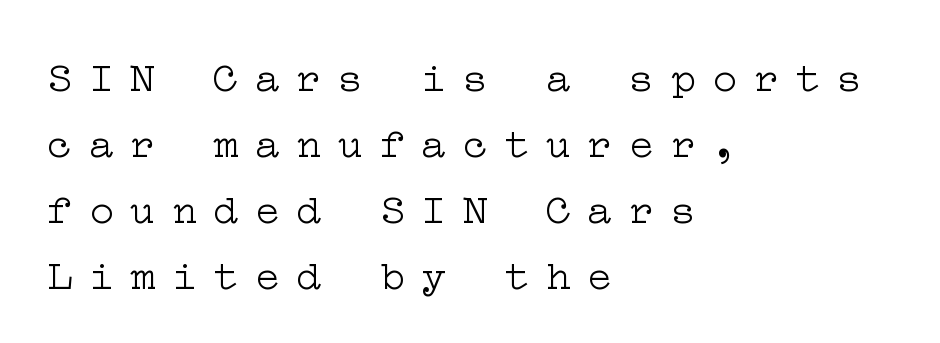
It's the straight-up-and-down kind of type. Has an underline been added? It has not. Every row of glyphs begins at an identical x-position on the left. The designer went with a serif here, giving each stem small feet.
